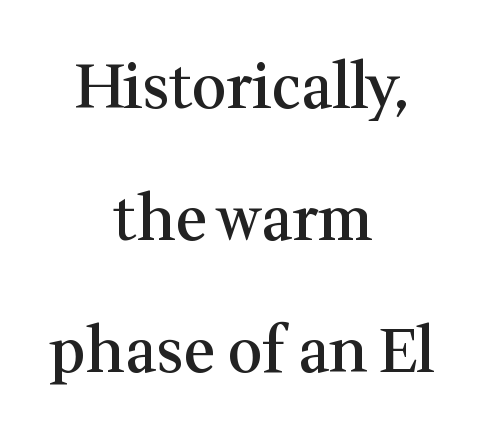
Q: Is the text bold? A: Semi-bold.
Q: Is the text italic (slanted)? A: No, it is upright.
Q: Is the typeface a serif or a sans-serif typeface? A: Serif.
Q: Is the text underlined? A: No.
Q: How is the paragraph aligned? A: Centered.
Q: Is the spacing between letters normal or unusually wide? A: Normal.
Q: Is the spacing between lines tight, normal or loose? A: Loose.
Q: Width (condensed, normal, or wide)? A: Normal.
Q: Stroke contrast? A: Medium.
Q: x-height? A: Medium.
Q: Monospaced? A: No.
